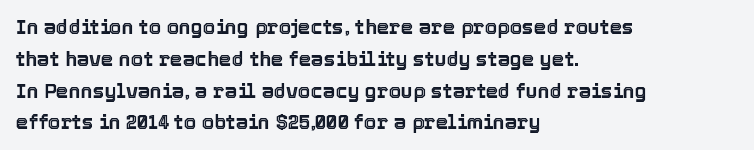
The letterforms sit shoulder to shoulder at normal distance. Ordinary non-slanted type is in use. All the whitespace from short lines collects on the right. The space between consecutive lines is moderate. The area under the type is left untouched.
